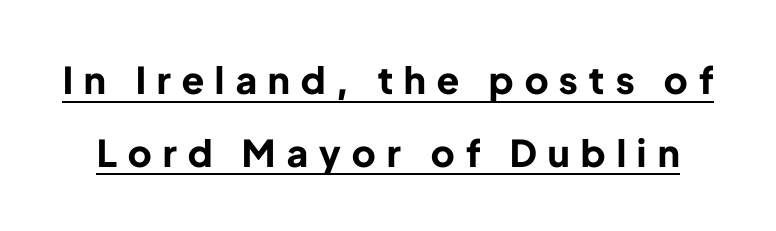
Nope, no serifs anywhere on these letters. Vertical spacing — loose. Like a heading marked for emphasis, these lines bear an underscore. Look at the tracking — it's clearly loosened, letters drifting apart.
